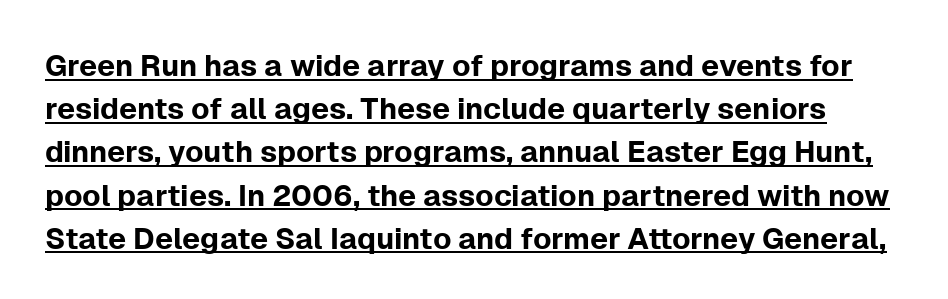
Q: Is the text italic (slanted)? A: No, it is upright.
Q: Is the typeface a serif or a sans-serif typeface? A: Sans-serif.
Q: Is the text underlined? A: Yes.
Q: Is the spacing between letters normal or unusually wide? A: Normal.
Q: Is the spacing between lines tight, normal or loose? A: Normal.
Q: Width (condensed, normal, or wide)? A: Normal.
Q: Stroke contrast? A: Low.
Q: x-height? A: Medium.
Q: Monospaced? A: No.
